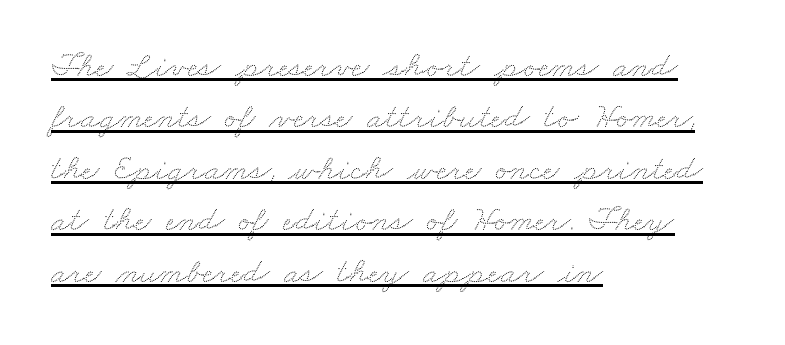
{"width": "wide", "stroke_contrast": "low", "x_height": "small", "monospaced": "no", "underline": "yes", "align": "left", "line_spacing": "normal", "line_spacing_ratio": 1.43, "letter_spacing": "normal", "letter_spacing_em": 0.0, "glyph_px": 36}
